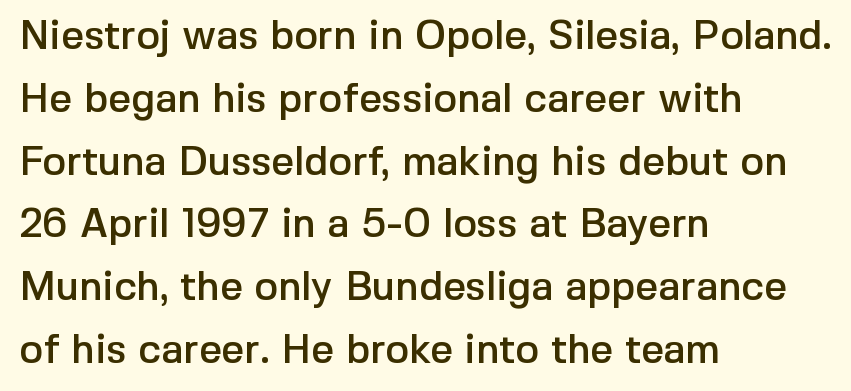
Q: Is the text italic (slanted)? A: No, it is upright.
Q: Is the typeface a serif or a sans-serif typeface? A: Sans-serif.
Q: Is the text underlined? A: No.
Q: How is the paragraph aligned? A: Left-aligned.
Q: Is the spacing between letters normal or unusually wide? A: Normal.
Q: Is the spacing between lines tight, normal or loose? A: Normal.
Q: Width (condensed, normal, or wide)? A: Normal.
Q: x-height? A: Medium.
Q: Monospaced? A: No.
